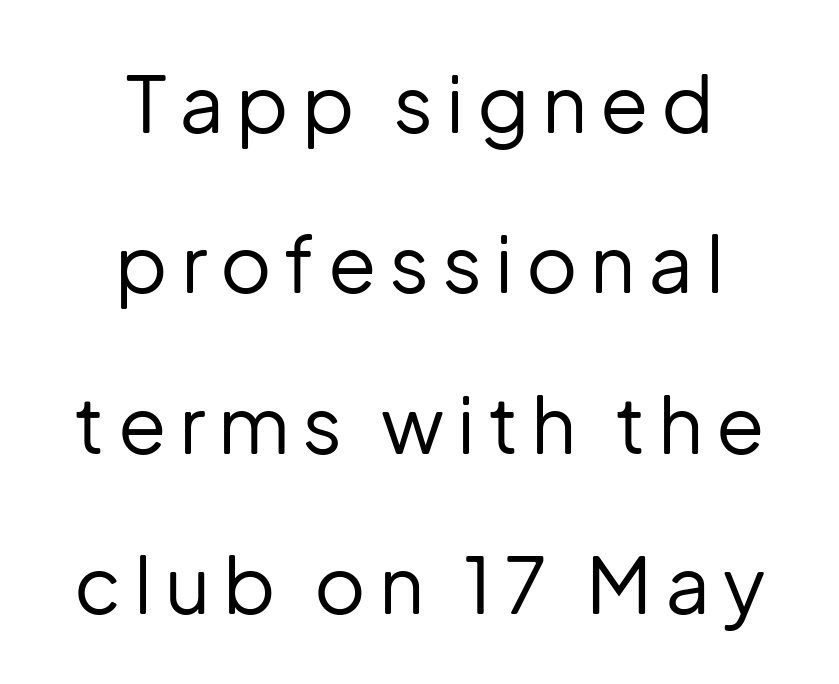
{"serif": "no", "italic": "no", "bold": "no", "weight": "regular", "width": "normal", "stroke_contrast": "low", "x_height": "medium", "monospaced": "no", "underline": "no", "align": "center", "line_spacing": "loose", "line_spacing_ratio": 2.03, "glyph_px": 79}
